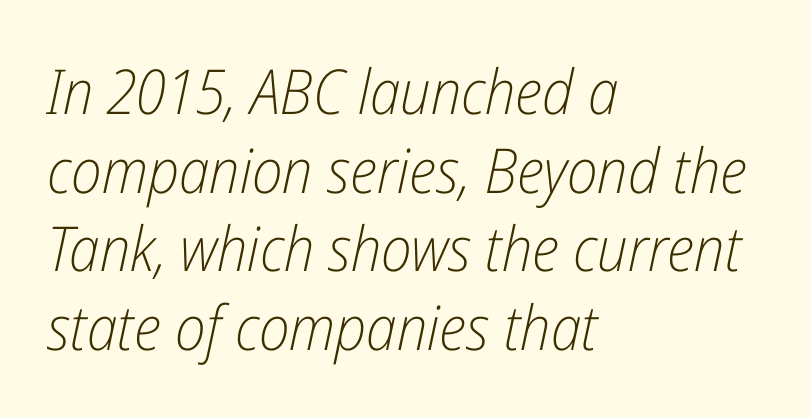
Q: Is the text bold? A: No.
Q: Is the text italic (slanted)? A: Yes, it leans right by about 12 degrees.
Q: Is the text underlined? A: No.
Q: How is the paragraph aligned? A: Left-aligned.
Q: Is the spacing between letters normal or unusually wide? A: Normal.
Q: Is the spacing between lines tight, normal or loose? A: Normal.
Q: Width (condensed, normal, or wide)? A: Condensed.
Q: Stroke contrast? A: Low.
Q: x-height? A: Medium.
Q: Monospaced? A: No.
